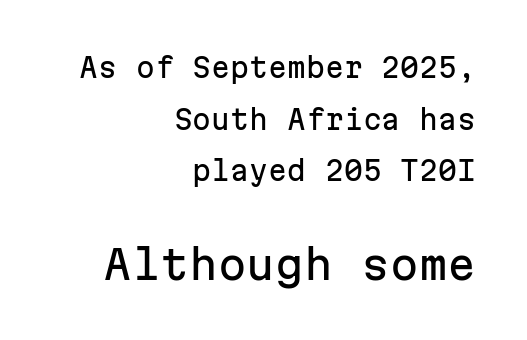
{"serif": "no", "italic": "no", "width": "normal", "stroke_contrast": "low", "x_height": "medium", "monospaced": "yes", "underline": "no", "align": "right", "line_spacing": "loose", "line_spacing_ratio": 1.91, "letter_spacing": "normal", "letter_spacing_em": 0.0, "larger_block": "second", "size_ratio": 1.52, "glyph_px": 41}
